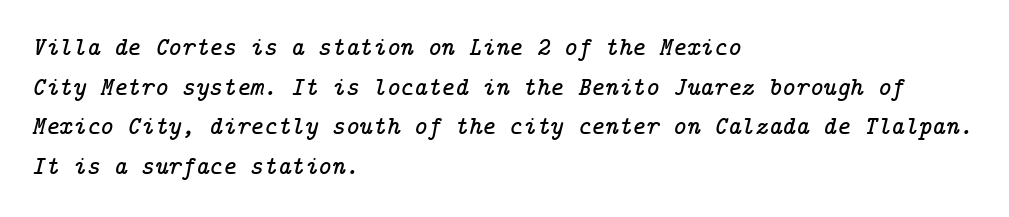
The image shows 26 px text type, italic (leaning right); set left-aligned, normal line spacing (1.52x), normal letter spacing, not underlined.
